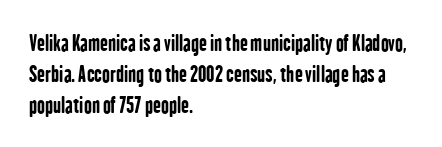
{"italic": "no", "bold": "yes", "underline": "no", "align": "left", "line_spacing": "normal", "line_spacing_ratio": 1.47, "letter_spacing": "normal", "letter_spacing_em": 0.0, "glyph_px": 21}
